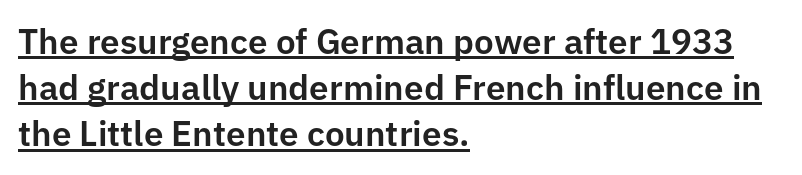
{"serif": "no", "italic": "no", "width": "normal", "stroke_contrast": "low", "x_height": "medium", "monospaced": "no", "underline": "yes", "align": "left", "line_spacing": "normal", "line_spacing_ratio": 1.32, "letter_spacing": "normal", "letter_spacing_em": 0.0, "glyph_px": 35}
